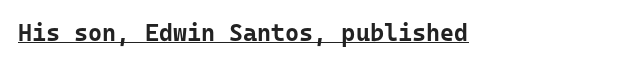
Students, observe the line beneath the letters — that is underlining. Upright lettering throughout. Summary of weight: heavy, a full bold. Here the glyphs are tracked normally, forming tight word shapes.
